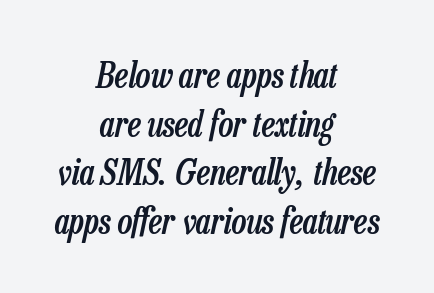
{"italic": "yes", "lean": "right", "slant_degrees": 13, "bold": "semi", "weight": "semibold", "width": "condensed", "stroke_contrast": "low", "x_height": "medium", "monospaced": "no", "underline": "no", "align": "center", "line_spacing": "normal", "line_spacing_ratio": 1.39, "letter_spacing": "normal", "letter_spacing_em": 0.0, "glyph_px": 35}
